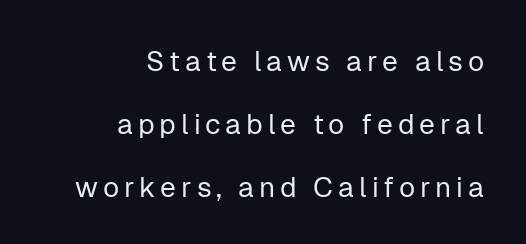
{"serif": "no", "italic": "no", "bold": "no", "weight": "regular", "width": "normal", "stroke_contrast": "low", "x_height": "medium", "monospaced": "no", "underline": "no", "align": "right", "line_spacing": "loose", "line_spacing_ratio": 2.25, "glyph_px": 28}
